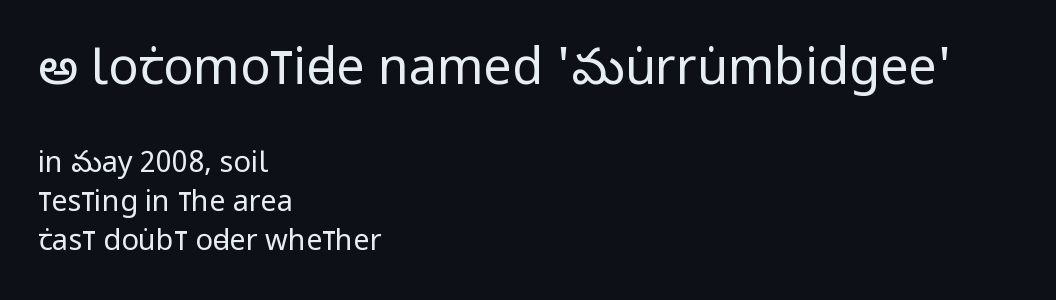
Q: Is the text bold? A: No.
Q: Is the text italic (slanted)? A: No, it is upright.
Q: Is the typeface a serif or a sans-serif typeface? A: Sans-serif.
Q: Is the text underlined? A: No.
Q: How is the paragraph aligned? A: Left-aligned.
Q: Is the spacing between letters normal or unusually wide? A: Normal.
Q: Is the spacing between lines tight, normal or loose? A: Normal.
Q: Which block of text is set in a larger size, the first (top) or the second (bottom)? A: The first (top) one.
Q: Width (condensed, normal, or wide)? A: Condensed.
Q: Stroke contrast? A: Low.
Q: x-height? A: Large.
Q: Monospaced? A: No.
